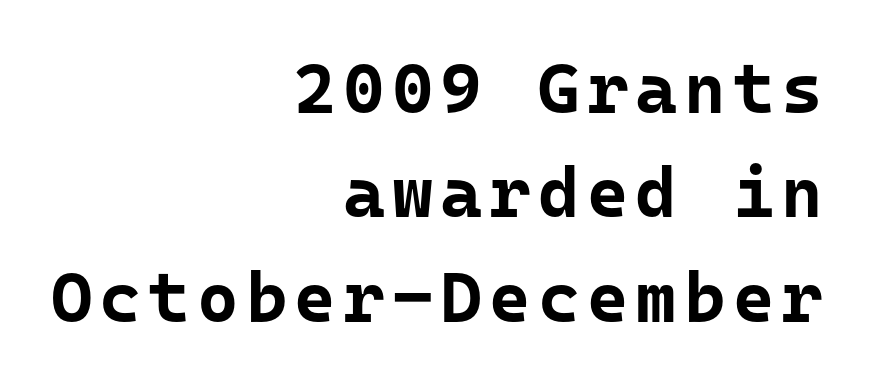
The image shows 71 px bold sans-serif type, upright, monospaced; set right-aligned, normal line spacing (1.47x), not underlined; low stroke contrast and a medium x-height.
